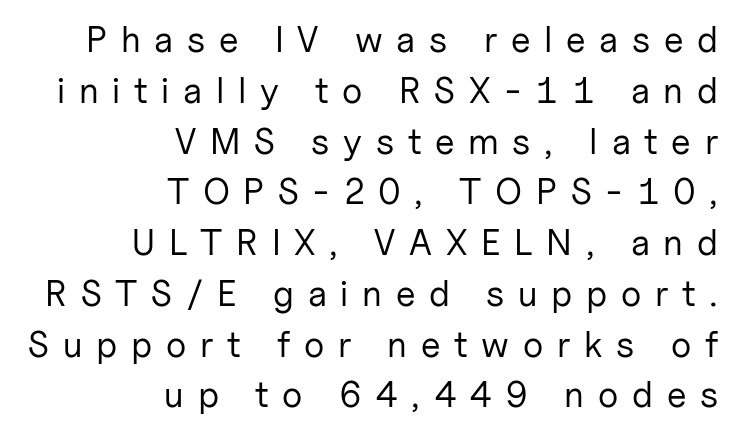
The image shows 36 px regular-weight sans-serif type, upright; set right-aligned, normal line spacing (1.41x), unusually wide letter spacing (+0.38 em), not underlined; low stroke contrast and a medium x-height.
